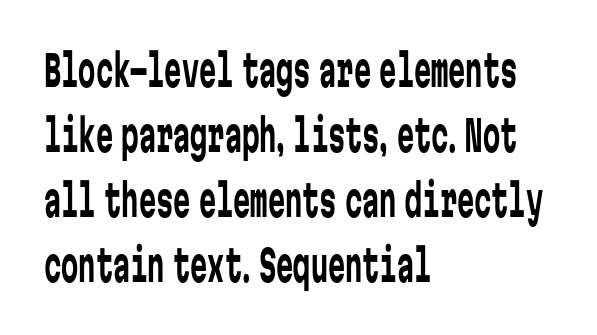
Beneath every word, the page is bare. A sans-serif font was chosen for this passage. This reads as an unemphasized weight, regular at the heaviest. The axis of the letterforms is exactly vertical. This sample is left-justified, so line endings fall wherever the words run out.
